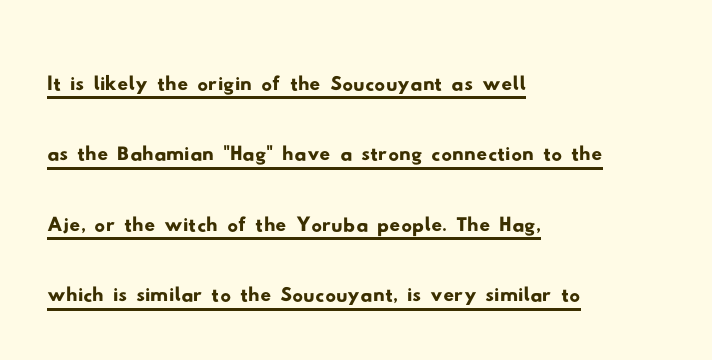
Q: Is the typeface a serif or a sans-serif typeface? A: Sans-serif.
Q: Is the text underlined? A: Yes.
Q: How is the paragraph aligned? A: Left-aligned.
Q: Is the spacing between letters normal or unusually wide? A: Normal.
Q: Is the spacing between lines tight, normal or loose? A: Normal.
Q: Width (condensed, normal, or wide)? A: Wide.
Q: Stroke contrast? A: Low.
Q: x-height? A: Small.
Q: Monospaced? A: No.
